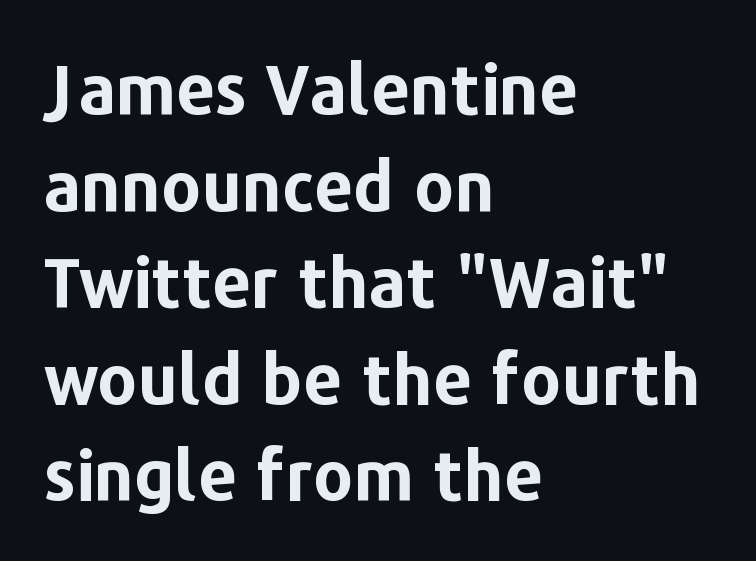
{"serif": "no", "italic": "no", "bold": "yes", "weight": "bold", "width": "normal", "stroke_contrast": "low", "x_height": "medium", "monospaced": "no", "underline": "no", "align": "left", "line_spacing": "normal", "line_spacing_ratio": 1.4, "letter_spacing": "normal", "letter_spacing_em": 0.0, "glyph_px": 69}
